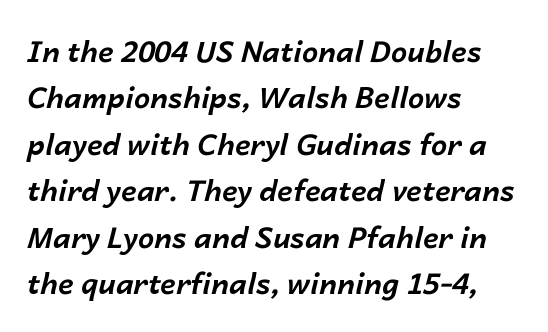
The image shows 29 px bold type, italic (leaning right); set left-aligned, normal line spacing (1.6x), normal letter spacing, not underlined; low stroke contrast and a medium x-height.
